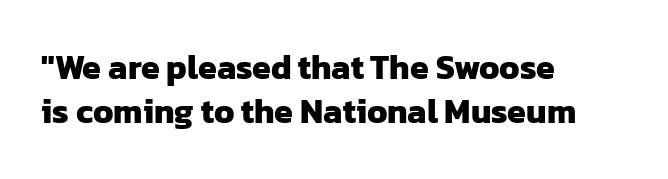
The image shows 34 px heavy sans-serif type; set left-aligned, normal line spacing (1.3x), normal letter spacing, not underlined; low stroke contrast and a medium x-height.
